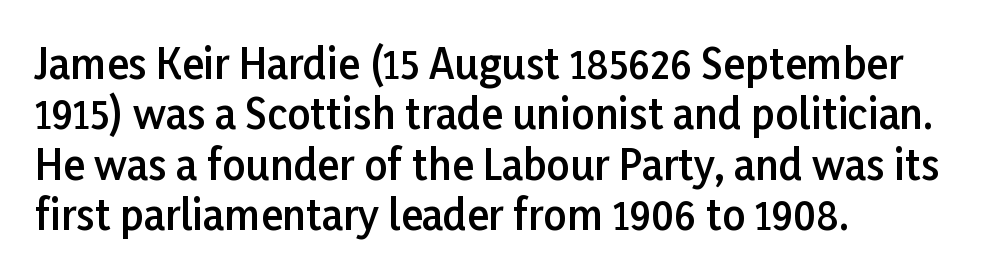
Q: Is the text bold? A: Semi-bold.
Q: Is the text italic (slanted)? A: No, it is upright.
Q: Is the typeface a serif or a sans-serif typeface? A: Sans-serif.
Q: Is the text underlined? A: No.
Q: How is the paragraph aligned? A: Left-aligned.
Q: Is the spacing between letters normal or unusually wide? A: Normal.
Q: Width (condensed, normal, or wide)? A: Normal.
Q: Stroke contrast? A: Low.
Q: x-height? A: Medium.
Q: Monospaced? A: No.
